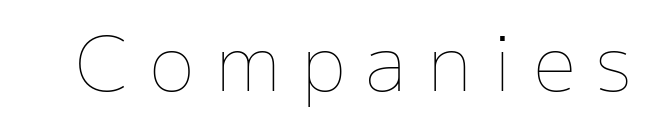
Q: Is the text bold? A: No.
Q: Is the text italic (slanted)? A: No, it is upright.
Q: Is the text underlined? A: No.
Q: Is the spacing between letters normal or unusually wide? A: Unusually wide.
Q: Width (condensed, normal, or wide)? A: Normal.
Q: Stroke contrast? A: Low.
Q: x-height? A: Medium.
Q: Monospaced? A: No.
